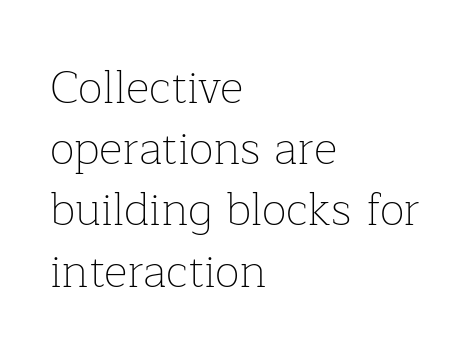
The image shows 46 px thin serif type, upright; set left-aligned, normal line spacing (1.33x), normal letter spacing, not underlined; low stroke contrast and a medium x-height.
